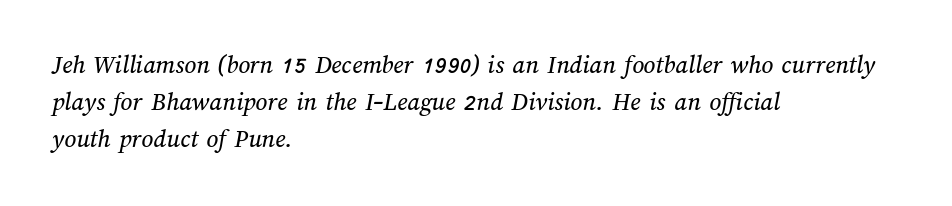
{"underline": "no", "align": "left", "line_spacing": "normal", "line_spacing_ratio": 1.43, "letter_spacing": "normal", "letter_spacing_em": 0.0, "glyph_px": 26}
